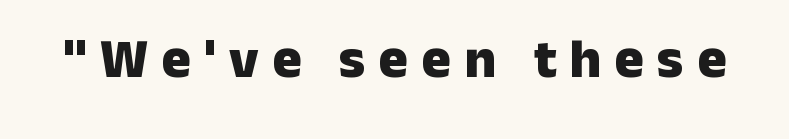
The passage shown is typed in a proportional face where columns would drift. The zone under the glyphs is completely vacant. Is there any slant? The stems are plumb. How are the letters spaced? Widely, with obvious added tracking. How heavy is the stroke? Heavy — this is a bold.
